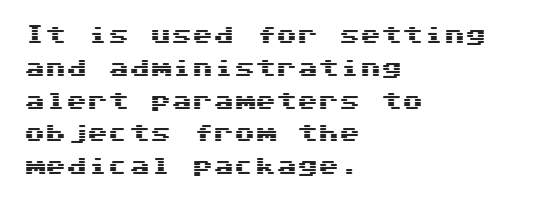
Whoever set this chose a conventional vertical rhythm. Quick note: not italic, upright. Only glyphs here, with clear space below each row. The horizontal fit of the characters is conventional and even. Notice how the passage keeps a crisp vertical edge on the left only.
